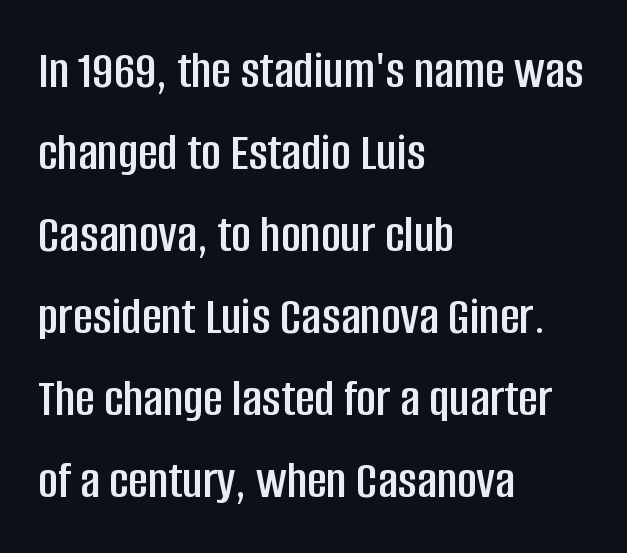
Italic: no, the glyphs are upright roman. The setting favours the left margin, as ordinary paragraphs usually do. The passage shown has conventional tracking throughout. The passage shown is typeset with a sans-serif family.
